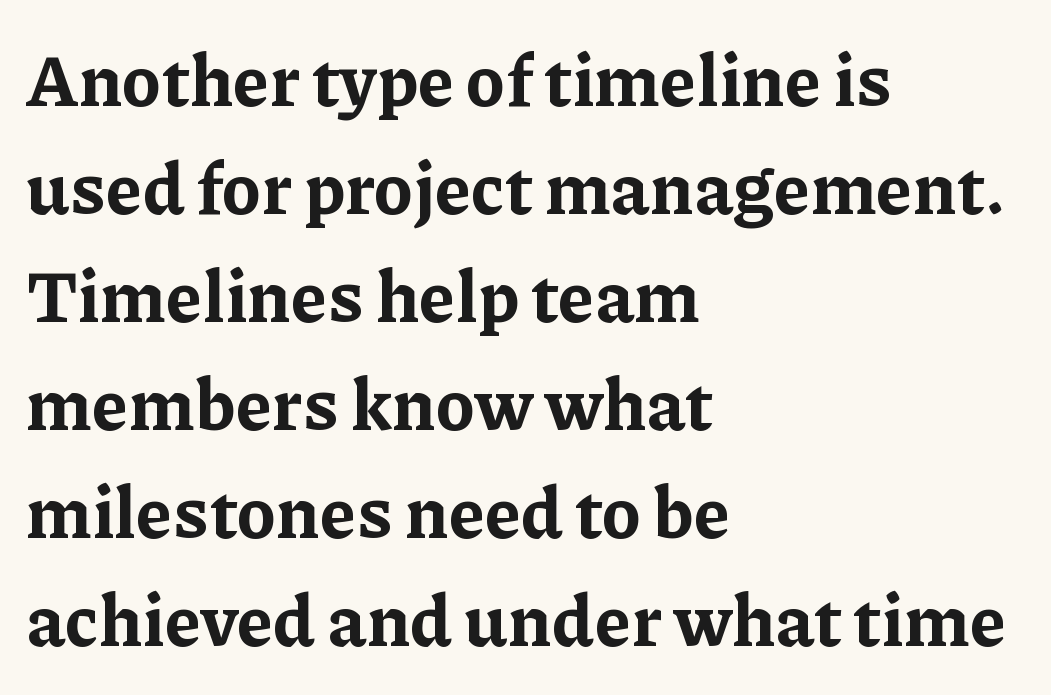
Q: Is the text bold? A: Yes.
Q: Is the text italic (slanted)? A: No, it is upright.
Q: Is the typeface a serif or a sans-serif typeface? A: Serif.
Q: Is the text underlined? A: No.
Q: How is the paragraph aligned? A: Left-aligned.
Q: Is the spacing between letters normal or unusually wide? A: Normal.
Q: Is the spacing between lines tight, normal or loose? A: Normal.
Q: Width (condensed, normal, or wide)? A: Normal.
Q: Stroke contrast? A: Low.
Q: x-height? A: Medium.
Q: Monospaced? A: No.
